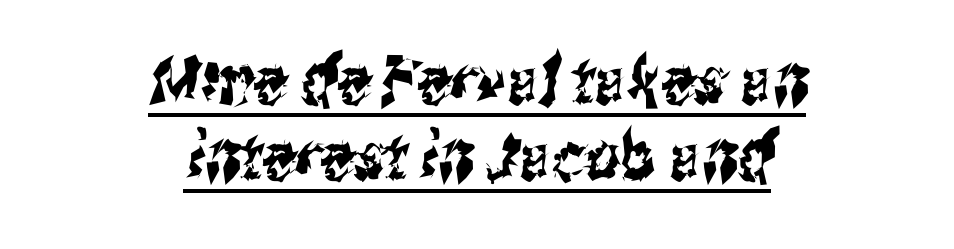
The designer dialed line spacing down below the default. Is this a fixed-width face? No — the glyphs have proportional, varying widths. A centered setting, common on invitations and titles, is used for this passage. Somebody hit Ctrl+U on this one — the words are underlined. Honestly, the letter spacing is just normal — you wouldn't notice it.
